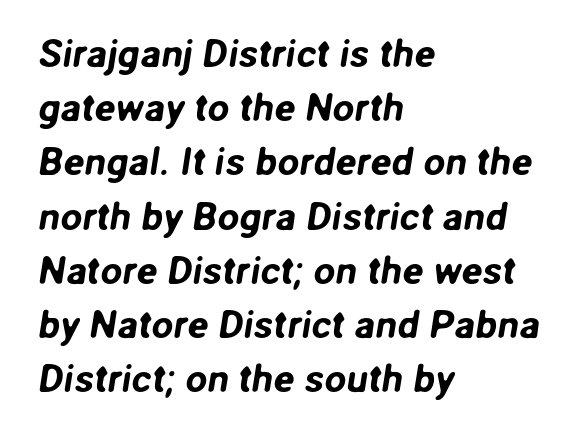
{"serif": "no", "width": "normal", "stroke_contrast": "low", "x_height": "medium", "monospaced": "no", "underline": "no", "align": "left", "line_spacing": "normal", "line_spacing_ratio": 1.39, "letter_spacing": "normal", "letter_spacing_em": 0.0, "glyph_px": 39}
